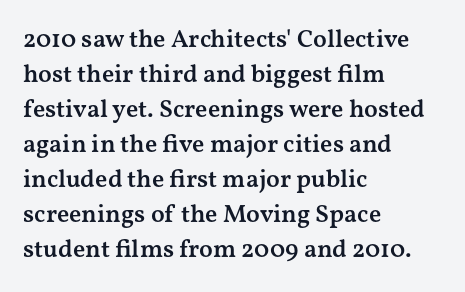
Q: Is the text bold? A: Semi-bold.
Q: Is the text italic (slanted)? A: No, it is upright.
Q: Is the text underlined? A: No.
Q: How is the paragraph aligned? A: Left-aligned.
Q: Is the spacing between letters normal or unusually wide? A: Normal.
Q: Is the spacing between lines tight, normal or loose? A: Normal.
